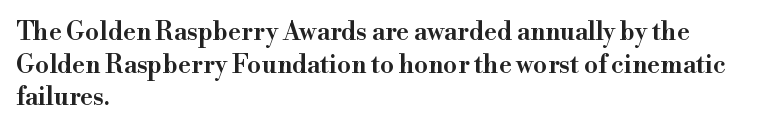
{"italic": "no", "bold": "semi", "underline": "no", "align": "left", "line_spacing": "normal", "line_spacing_ratio": 1.31, "letter_spacing": "normal", "letter_spacing_em": 0.0, "glyph_px": 25}
